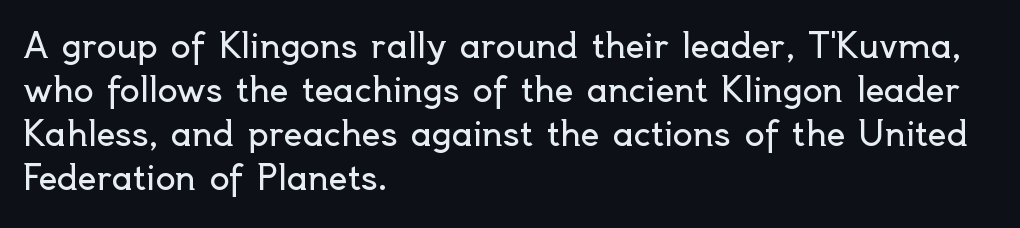
{"serif": "no", "italic": "no", "bold": "no", "weight": "regular", "width": "normal", "x_height": "small", "monospaced": "no", "underline": "no", "align": "left", "line_spacing": "normal", "line_spacing_ratio": 1.33, "letter_spacing": "normal", "letter_spacing_em": 0.0, "glyph_px": 33}
